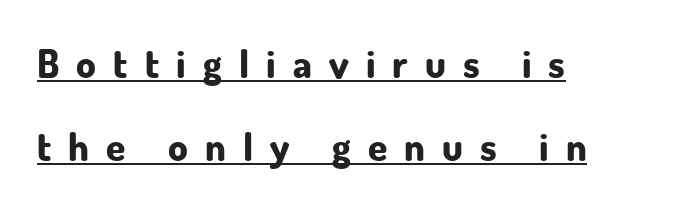
This rendering uses left alignment, leaving the right contour irregular. Is this a fixed-width face? No — the glyphs have proportional, varying widths. No italicization has been applied; the sample stays upright. A typesetter would label this face a sans. This sample uses expanded letter spacing, leaving extra air between glyphs.
